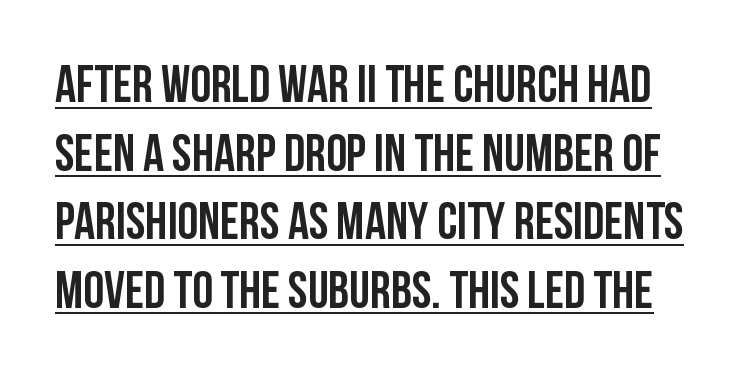
Q: Is the text italic (slanted)? A: No, it is upright.
Q: Is the typeface a serif or a sans-serif typeface? A: Sans-serif.
Q: Is the text underlined? A: Yes.
Q: Is the spacing between letters normal or unusually wide? A: Normal.
Q: Is the spacing between lines tight, normal or loose? A: Normal.
Q: Width (condensed, normal, or wide)? A: Condensed.
Q: Stroke contrast? A: Low.
Q: x-height? A: Large.
Q: Monospaced? A: No.
